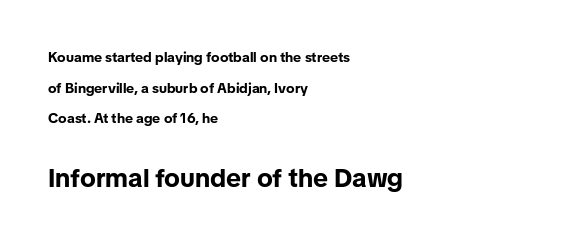
The image shows 26 px bold type, upright; set left-aligned, loose line spacing (2.19x), normal letter spacing, not underlined; the second (bottom) block is 1.86x larger.
